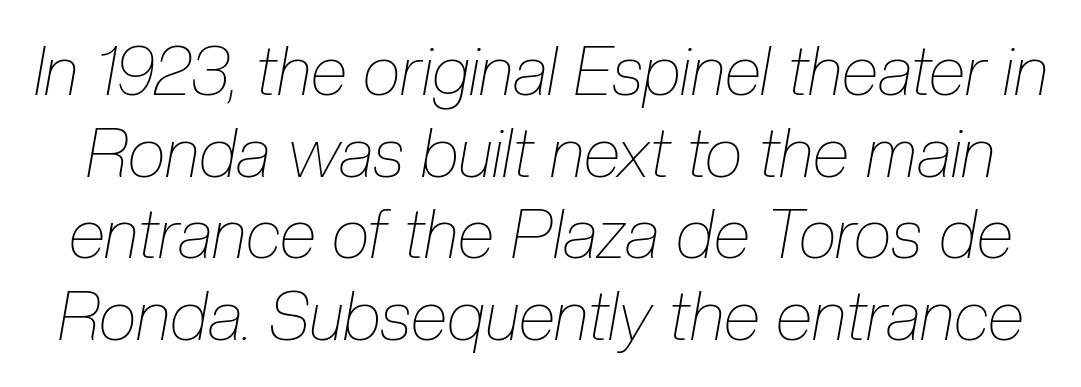
{"italic": "yes", "lean": "right", "slant_degrees": 10, "bold": "no", "weight": "thin", "width": "condensed", "stroke_contrast": "low", "x_height": "medium", "monospaced": "no", "underline": "no", "line_spacing_ratio": 1.2, "letter_spacing": "normal", "letter_spacing_em": 0.0, "glyph_px": 68}
